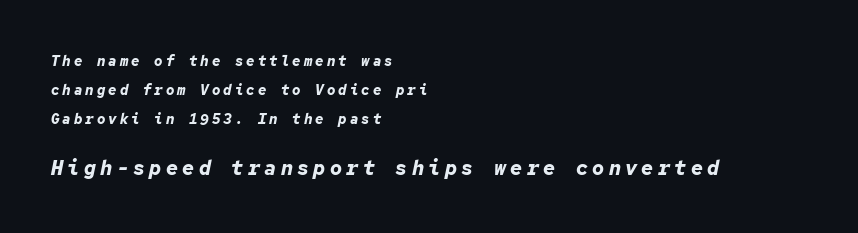
The image shows 20 px bold type, italic (leaning right); set left-aligned, loose line spacing (2.07x), unusually wide letter spacing (+0.22 em), not underlined; the second (bottom) block is 1.43x larger.
